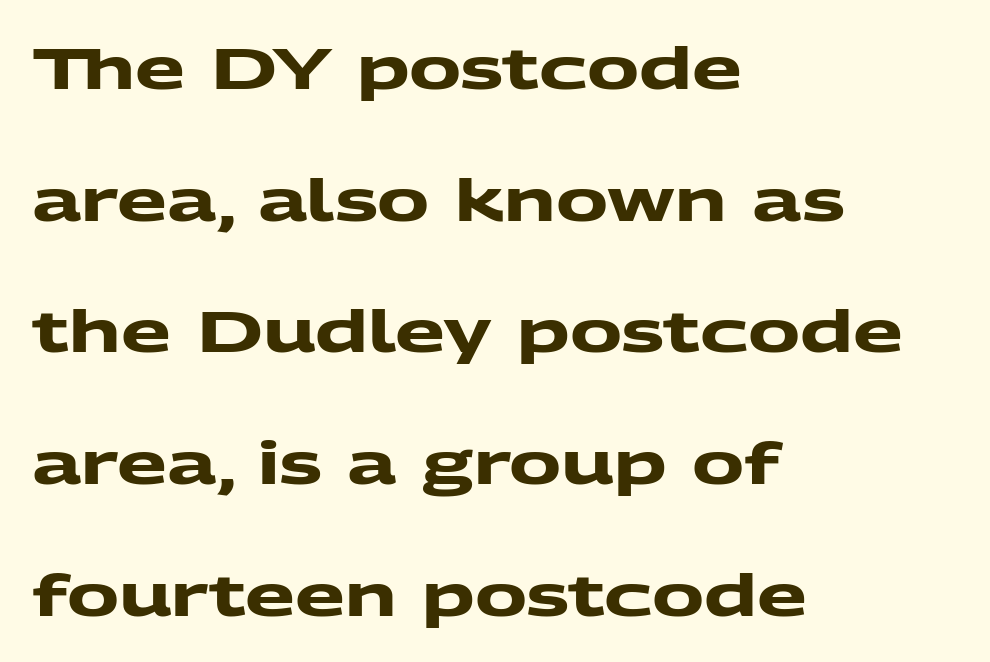
Regarding serifs, this sample does without them. Horizontally, the lines are justified to the leading edge only. Airy leading. The letters advance in unequal steps, a hallmark of proportional type.
